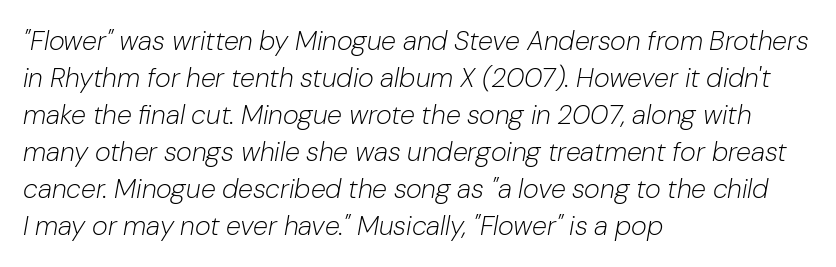
The image shows 27 px text type, italic (leaning right); set left-aligned, normal line spacing (1.37x), normal letter spacing, not underlined.
